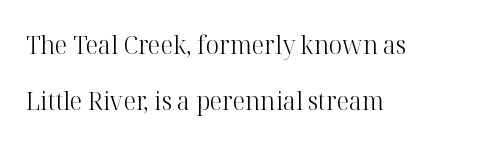
The image shows 26 px text type, upright; set left-aligned, loose line spacing (2.15x), normal letter spacing, not underlined.
